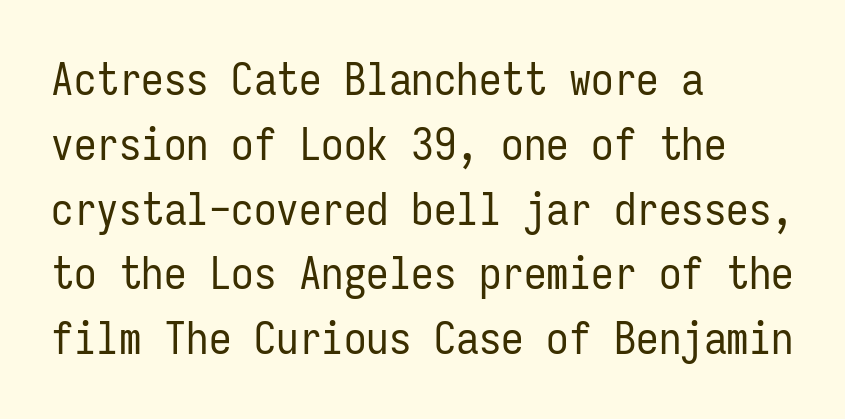
{"serif": "no", "italic": "no", "bold": "no", "weight": "regular", "width": "condensed", "stroke_contrast": "low", "x_height": "medium", "monospaced": "yes", "underline": "no", "align": "left", "line_spacing": "normal", "line_spacing_ratio": 1.44, "letter_spacing": "normal", "letter_spacing_em": 0.0, "glyph_px": 45}
